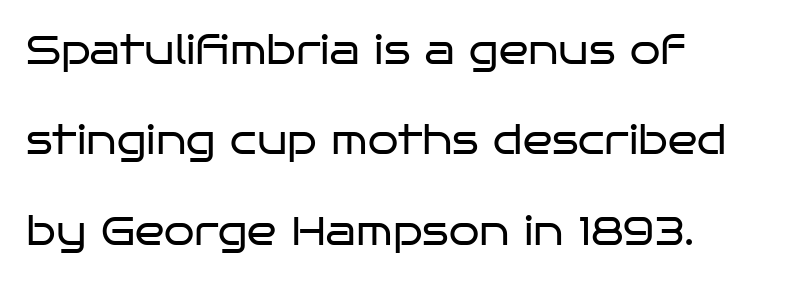
Rule under the text: the space is simply empty. Tracking here is standard; glyphs follow each other at the usual distance. Regarding serifs, this sample does without them. Stems and bowls with no extra thickness — not bold. The typesetter chose a ragged-right arrangement here.
